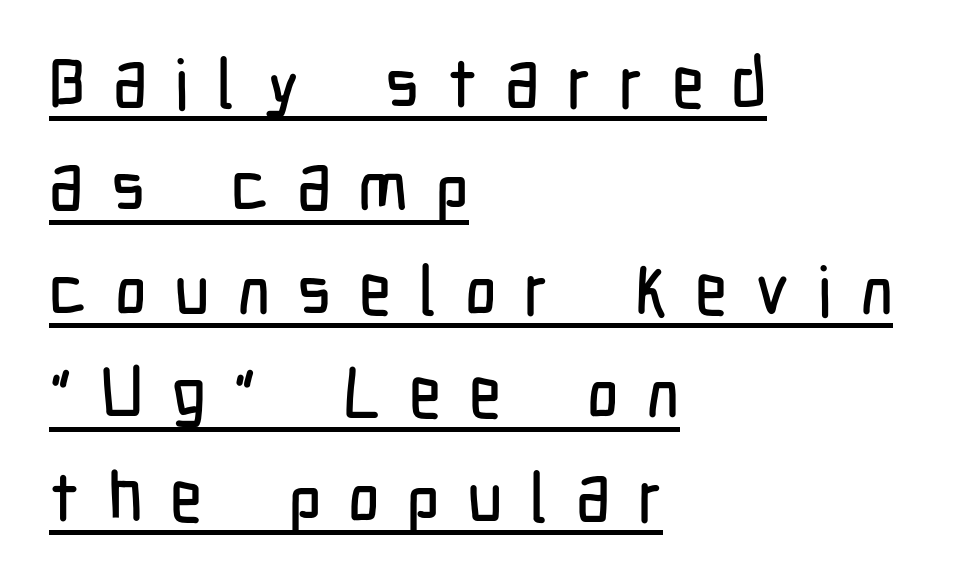
Q: Is the text italic (slanted)? A: No, it is upright.
Q: Is the typeface a serif or a sans-serif typeface? A: Sans-serif.
Q: Is the text underlined? A: Yes.
Q: How is the paragraph aligned? A: Left-aligned.
Q: Is the spacing between letters normal or unusually wide? A: Unusually wide.
Q: Is the spacing between lines tight, normal or loose? A: Normal.
Q: Width (condensed, normal, or wide)? A: Condensed.
Q: Stroke contrast? A: Low.
Q: x-height? A: Medium.
Q: Monospaced? A: No.
